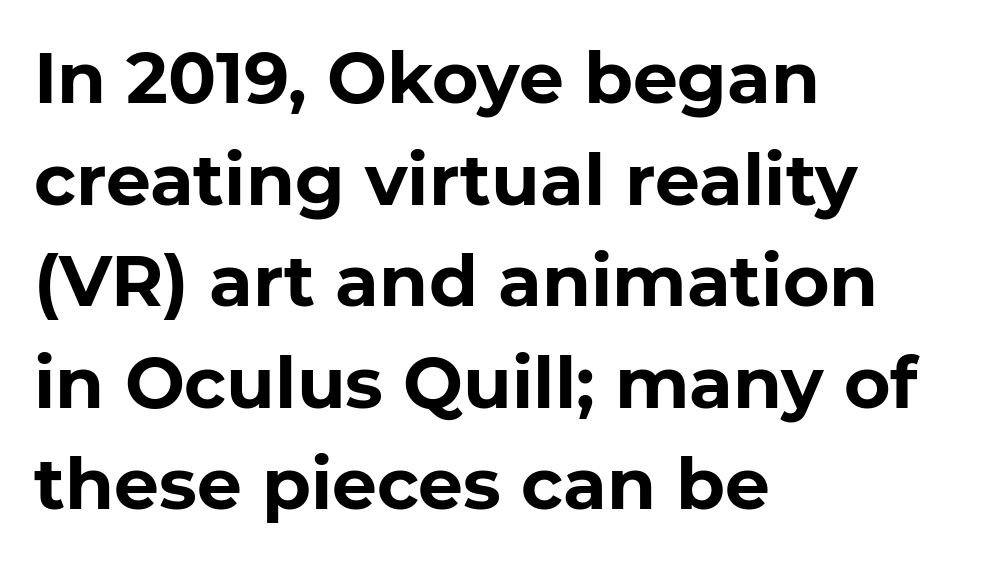
This sample is left-justified, so line endings fall wherever the words run out. This sample has the flowing, uneven cadence of proportional lettering. A bare baseline throughout the passage. The characters display no serif detailing; their extremities are plain.
